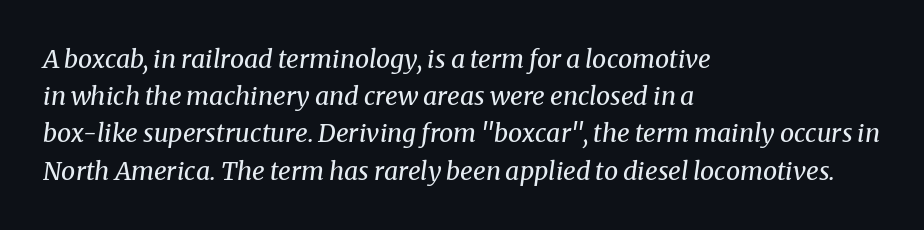
Q: Is the text bold? A: No.
Q: Is the text italic (slanted)? A: Yes, it leans right by about 8 degrees.
Q: Is the text underlined? A: No.
Q: How is the paragraph aligned? A: Left-aligned.
Q: Is the spacing between letters normal or unusually wide? A: Normal.
Q: Is the spacing between lines tight, normal or loose? A: Normal.
